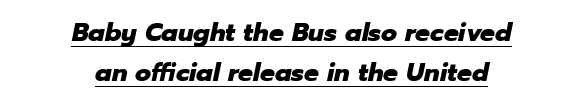
Q: Is the text bold? A: Yes.
Q: Is the text italic (slanted)? A: Yes, it leans right by about 12 degrees.
Q: Is the text underlined? A: Yes.
Q: How is the paragraph aligned? A: Centered.
Q: Is the spacing between letters normal or unusually wide? A: Normal.
Q: Is the spacing between lines tight, normal or loose? A: Normal.
